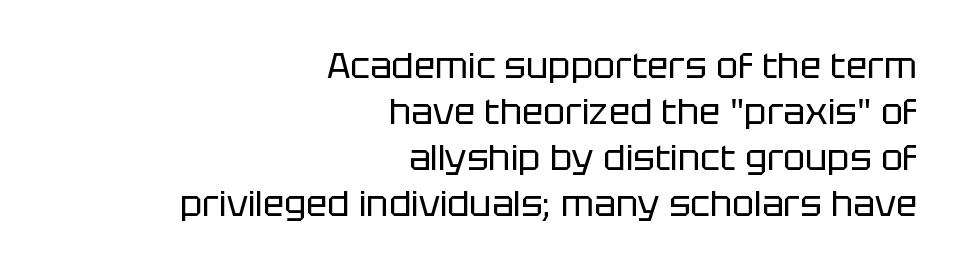
Q: Is the text bold? A: No.
Q: Is the text italic (slanted)? A: No, it is upright.
Q: Is the typeface a serif or a sans-serif typeface? A: Sans-serif.
Q: Is the text underlined? A: No.
Q: How is the paragraph aligned? A: Right-aligned.
Q: Is the spacing between letters normal or unusually wide? A: Normal.
Q: Is the spacing between lines tight, normal or loose? A: Normal.
Q: Width (condensed, normal, or wide)? A: Normal.
Q: Stroke contrast? A: Low.
Q: x-height? A: Large.
Q: Monospaced? A: No.
